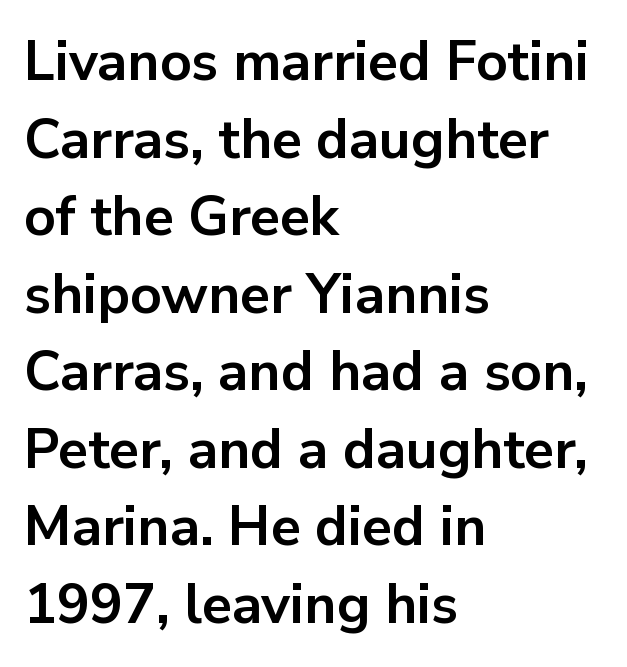
{"serif": "no", "italic": "no", "bold": "yes", "weight": "bold", "width": "normal", "stroke_contrast": "low", "x_height": "medium", "monospaced": "no", "underline": "no", "align": "left", "line_spacing": "normal", "line_spacing_ratio": 1.41, "letter_spacing": "normal", "letter_spacing_em": 0.0, "glyph_px": 55}
